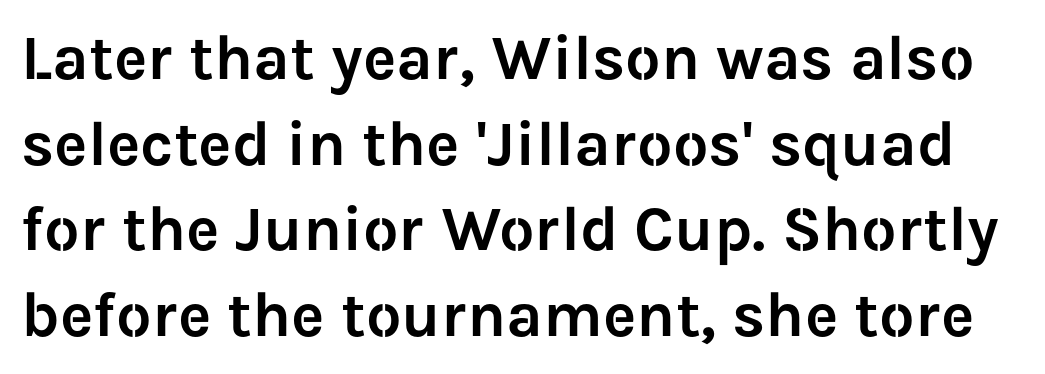
{"serif": "no", "italic": "no", "width": "normal", "stroke_contrast": "low", "x_height": "medium", "monospaced": "no", "underline": "no", "line_spacing": "normal", "line_spacing_ratio": 1.36, "letter_spacing": "normal", "letter_spacing_em": 0.0, "glyph_px": 63}
